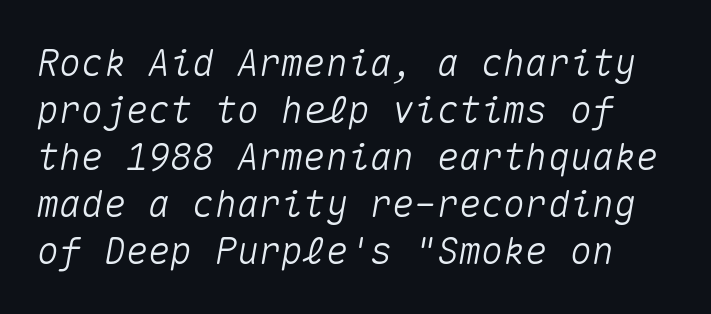
{"italic": "yes", "lean": "right", "slant_degrees": 10, "width": "normal", "stroke_contrast": "medium", "x_height": "medium", "monospaced": "yes", "underline": "no", "line_spacing": "normal", "line_spacing_ratio": 1.27, "letter_spacing": "normal", "letter_spacing_em": 0.0, "glyph_px": 37}
